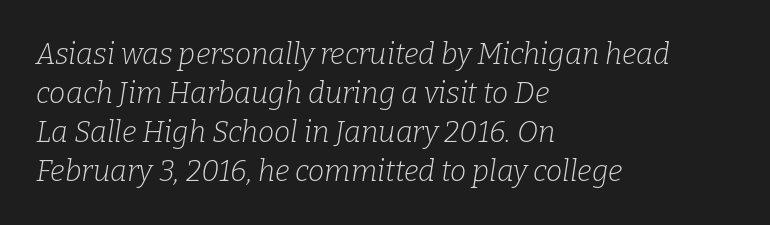
{"serif": "yes", "italic": "yes", "lean": "right", "slant_degrees": 9, "bold": "no", "weight": "light", "width": "normal", "stroke_contrast": "low", "x_height": "medium", "monospaced": "no", "underline": "no", "align": "left", "line_spacing": "normal", "line_spacing_ratio": 1.34, "letter_spacing": "normal", "letter_spacing_em": 0.0, "glyph_px": 29}
